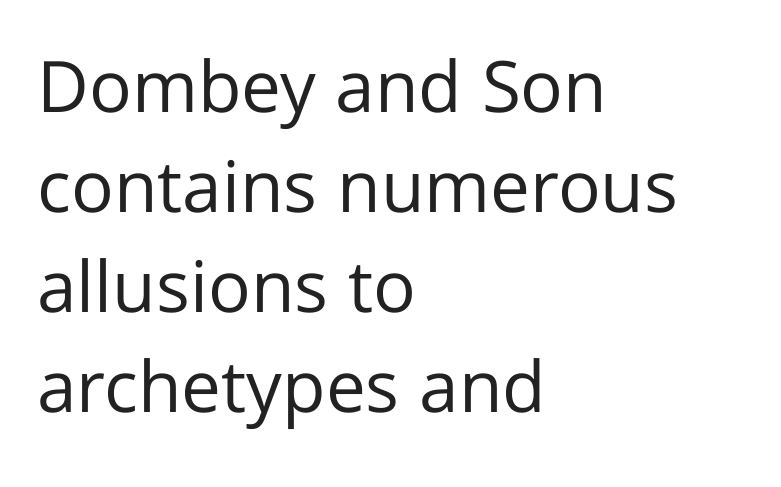
The image shows 71 px regular-weight sans-serif type, upright; set left-aligned, normal line spacing (1.41x), normal letter spacing, not underlined; low stroke contrast and a medium x-height.
